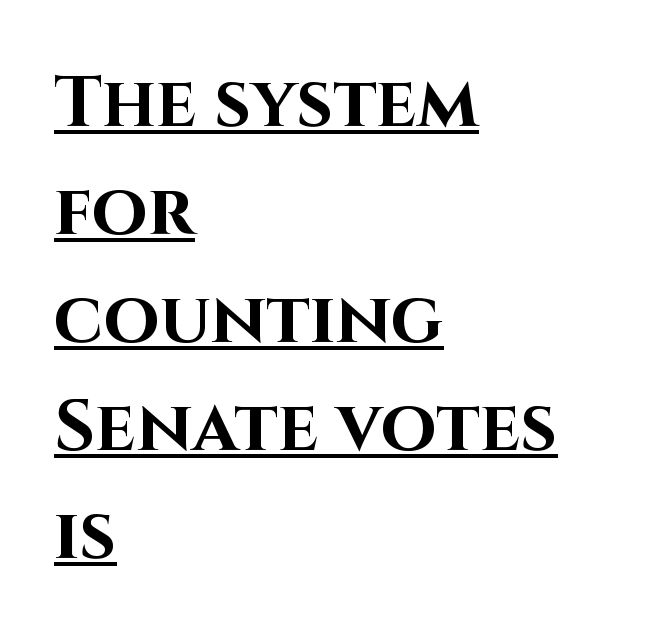
Q: Is the text bold? A: Yes.
Q: Is the text italic (slanted)? A: No, it is upright.
Q: Is the typeface a serif or a sans-serif typeface? A: Sans-serif.
Q: Is the text underlined? A: Yes.
Q: How is the paragraph aligned? A: Left-aligned.
Q: Is the spacing between letters normal or unusually wide? A: Normal.
Q: Is the spacing between lines tight, normal or loose? A: Normal.
Q: Width (condensed, normal, or wide)? A: Normal.
Q: Stroke contrast? A: High.
Q: x-height? A: Large.
Q: Monospaced? A: No.
